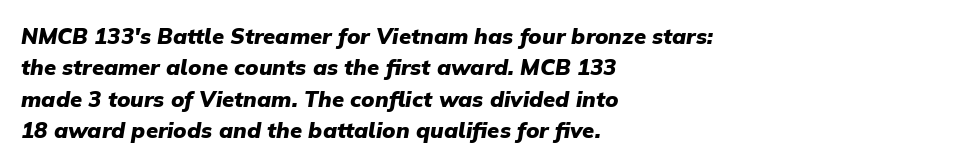
The image shows 22 px bold type, italic (leaning right); set left-aligned, normal line spacing (1.43x), normal letter spacing, not underlined.
